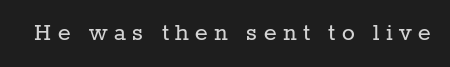
Q: Is the text bold? A: No.
Q: Is the text italic (slanted)? A: No, it is upright.
Q: Is the text underlined? A: No.
Q: Is the spacing between letters normal or unusually wide? A: Unusually wide.
